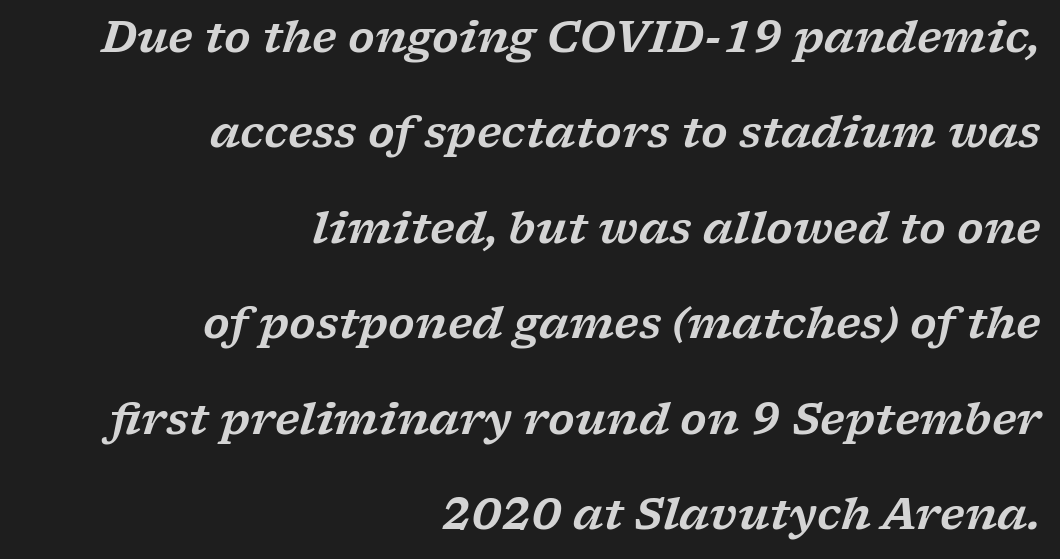
{"serif": "yes", "italic": "yes", "lean": "right", "slant_degrees": 17, "width": "wide", "stroke_contrast": "low", "x_height": "medium", "monospaced": "no", "underline": "no", "align": "right", "line_spacing": "loose", "line_spacing_ratio": 2.22, "letter_spacing": "normal", "letter_spacing_em": 0.0, "glyph_px": 43}
